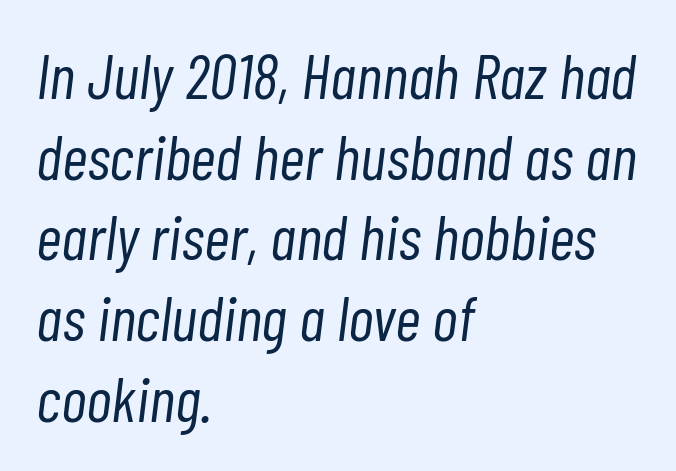
{"italic": "yes", "lean": "right", "slant_degrees": 7, "bold": "no", "weight": "light", "width": "condensed", "stroke_contrast": "low", "x_height": "medium", "monospaced": "no", "underline": "no", "align": "left", "line_spacing": "normal", "line_spacing_ratio": 1.28, "letter_spacing": "normal", "letter_spacing_em": 0.0, "glyph_px": 63}
